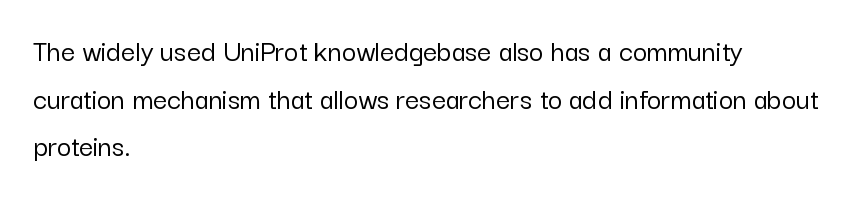
{"serif": "no", "italic": "no", "width": "normal", "stroke_contrast": "low", "x_height": "medium", "monospaced": "no", "underline": "no", "align": "left", "line_spacing": "normal", "line_spacing_ratio": 1.54, "letter_spacing": "normal", "letter_spacing_em": 0.0, "glyph_px": 31}
